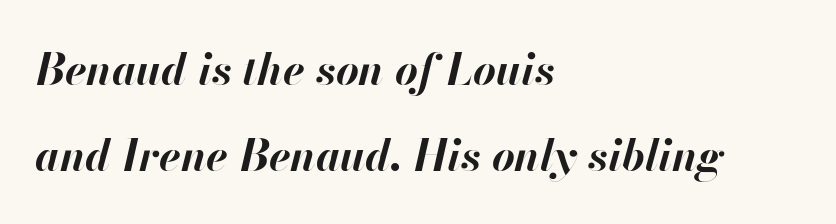
Q: Is the text bold? A: Yes.
Q: Is the text italic (slanted)? A: Yes, it leans right by about 13 degrees.
Q: Is the text underlined? A: No.
Q: How is the paragraph aligned? A: Left-aligned.
Q: Is the spacing between letters normal or unusually wide? A: Normal.
Q: Is the spacing between lines tight, normal or loose? A: Loose.
Q: Width (condensed, normal, or wide)? A: Normal.
Q: Stroke contrast? A: High.
Q: x-height? A: Small.
Q: Monospaced? A: No.
